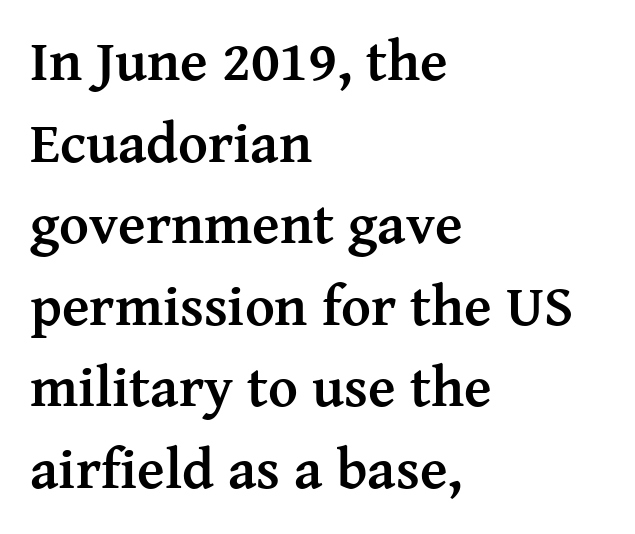
Q: Is the text bold? A: Yes.
Q: Is the text italic (slanted)? A: No, it is upright.
Q: Is the typeface a serif or a sans-serif typeface? A: Serif.
Q: Is the text underlined? A: No.
Q: How is the paragraph aligned? A: Left-aligned.
Q: Is the spacing between letters normal or unusually wide? A: Normal.
Q: Is the spacing between lines tight, normal or loose? A: Normal.
Q: Width (condensed, normal, or wide)? A: Normal.
Q: Stroke contrast? A: Medium.
Q: x-height? A: Medium.
Q: Monospaced? A: No.
